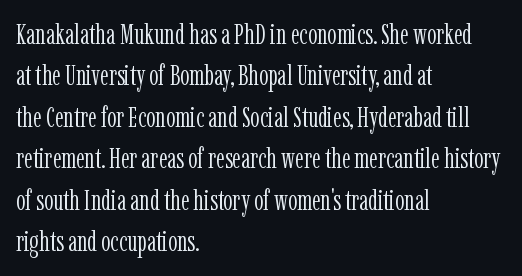
Q: Is the text bold? A: No.
Q: Is the text italic (slanted)? A: No, it is upright.
Q: Is the typeface a serif or a sans-serif typeface? A: Serif.
Q: Is the text underlined? A: No.
Q: How is the paragraph aligned? A: Left-aligned.
Q: Is the spacing between letters normal or unusually wide? A: Normal.
Q: Is the spacing between lines tight, normal or loose? A: Normal.
Q: Width (condensed, normal, or wide)? A: Condensed.
Q: Stroke contrast? A: Low.
Q: x-height? A: Medium.
Q: Monospaced? A: No.
